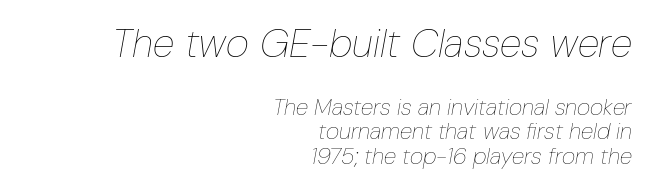
{"italic": "yes", "lean": "right", "slant_degrees": 10, "bold": "no", "weight": "thin", "width": "condensed", "stroke_contrast": "low", "x_height": "medium", "monospaced": "no", "underline": "no", "align": "right", "line_spacing": "tight", "line_spacing_ratio": 1.07, "letter_spacing": "normal", "letter_spacing_em": 0.0, "larger_block": "first", "size_ratio": 1.74, "glyph_px": 40}
